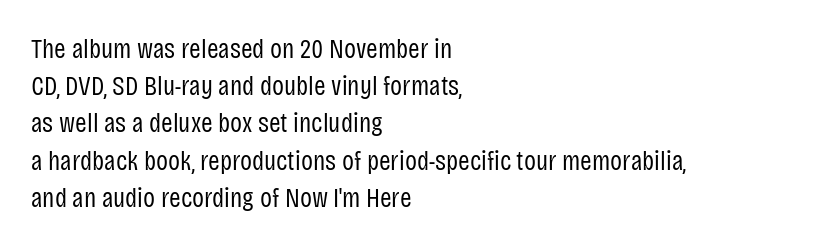
{"serif": "no", "italic": "no", "bold": "no", "weight": "regular", "width": "condensed", "stroke_contrast": "low", "x_height": "large", "monospaced": "no", "underline": "no", "align": "left", "line_spacing": "normal", "line_spacing_ratio": 1.33, "letter_spacing": "normal", "letter_spacing_em": 0.0, "glyph_px": 28}
